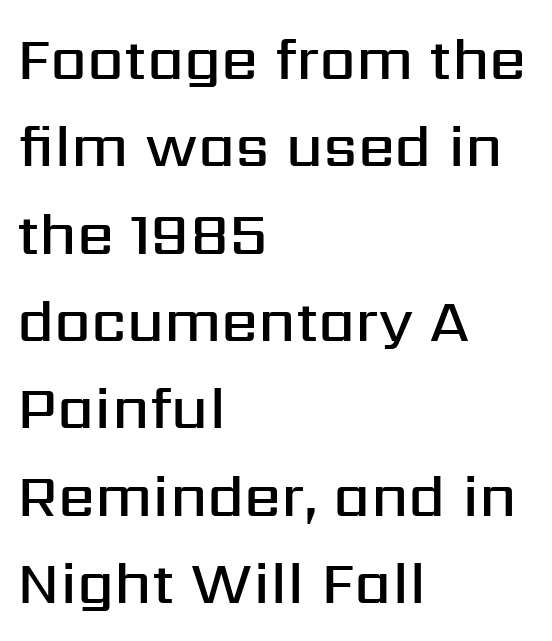
A sans-serif font was chosen for this passage. This rendering uses left alignment, leaving the right contour irregular. Whoever set this chose a conventional vertical rhythm. Students, note that the glyphs here touch the page at normal intervals. Check the space under the baseline: it is left empty. Weight check: semibold — heavier than regular, not quite bold.
